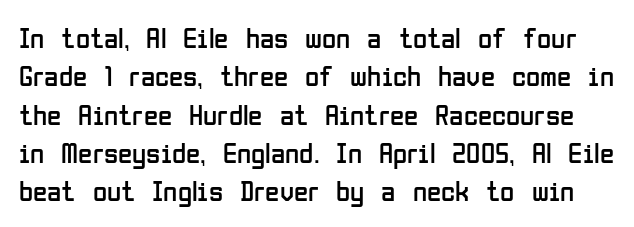
The face used here is a sans, in the tradition of grotesques and geometrics. Vertical spacing — default. The glyphs are unaccompanied by any horizontal stroke below them. Words appear dense and cohesive because spacing is normal. This is not heavy type; no bold has been used.
